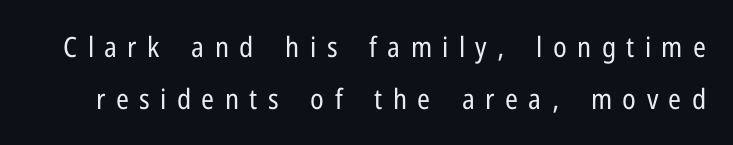
The font family rendered here belongs to the sans-serif group. Looks like regular typesetting: each glyph gets only the width it needs. A clean baseline with only descenders dipping below it. The characters are drawn with everyday or finer stroke widths. No italicization has been applied; the sample stays upright.
